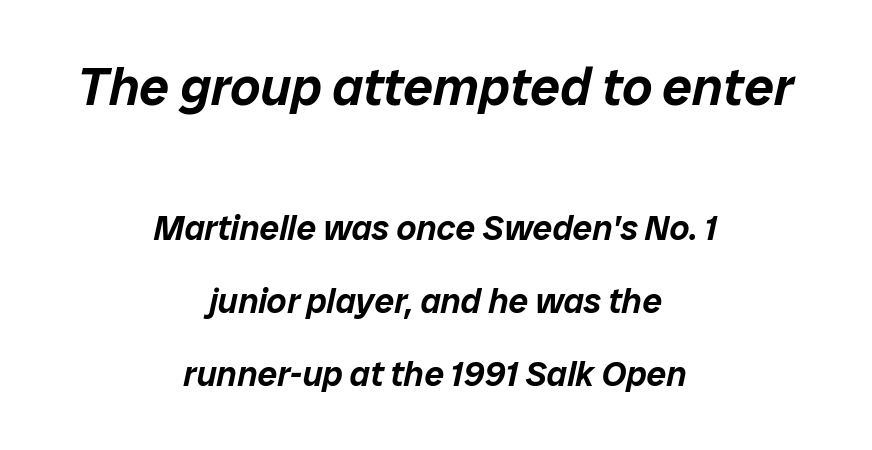
Which chunk is bigger? The first one — the top block dwarfs the bottom. The words here are not underlined. It's the slanting kind of type. If you folded the block vertically in half, each line would mirror itself in length. This sample trades compactness for vertical openness between lines.
